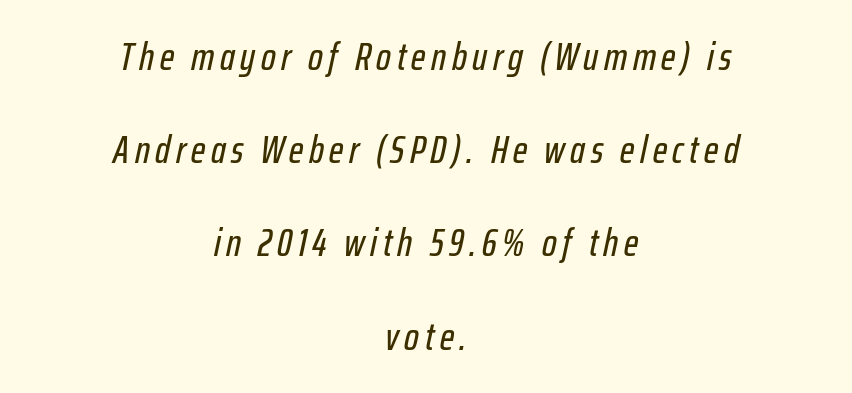
Q: Is the text italic (slanted)? A: Yes, it leans right by about 12 degrees.
Q: Is the text underlined? A: No.
Q: How is the paragraph aligned? A: Centered.
Q: Is the spacing between lines tight, normal or loose? A: Loose.
Q: Width (condensed, normal, or wide)? A: Condensed.
Q: Stroke contrast? A: Low.
Q: x-height? A: Medium.
Q: Monospaced? A: No.
